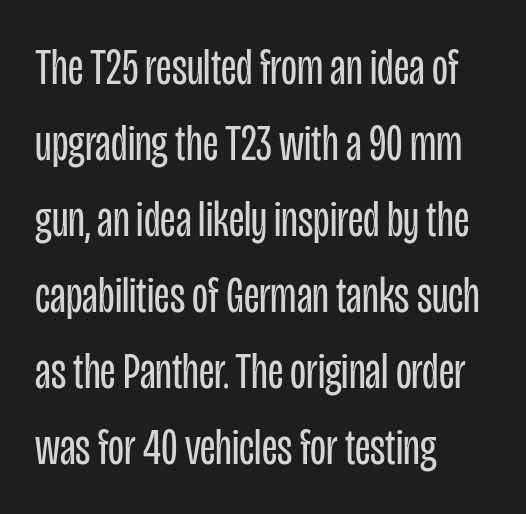
The image shows 52 px regular-weight, condensed sans-serif type, upright; set left-aligned, normal line spacing (1.46x), normal letter spacing, not underlined; low stroke contrast and a large x-height.
